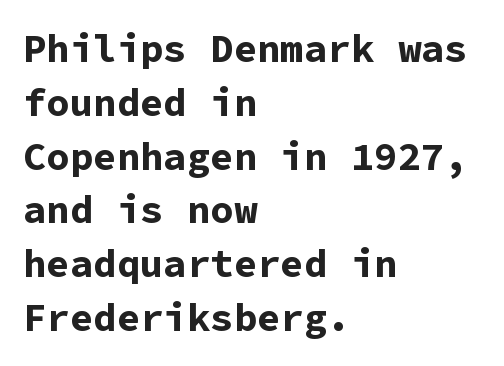
{"serif": "no", "italic": "no", "bold": "yes", "weight": "bold", "width": "normal", "stroke_contrast": "low", "x_height": "medium", "monospaced": "yes", "underline": "no", "align": "left", "line_spacing": "normal", "line_spacing_ratio": 1.38, "letter_spacing": "normal", "letter_spacing_em": 0.0, "glyph_px": 39}
